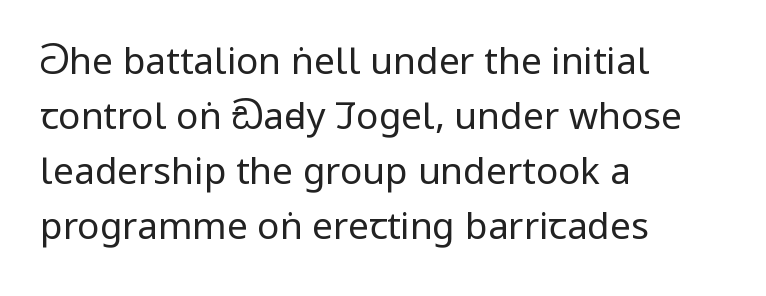
The image shows 37 px regular-weight, condensed sans-serif type, upright; set left-aligned, normal line spacing (1.49x), normal letter spacing, not underlined; low stroke contrast and a large x-height.
